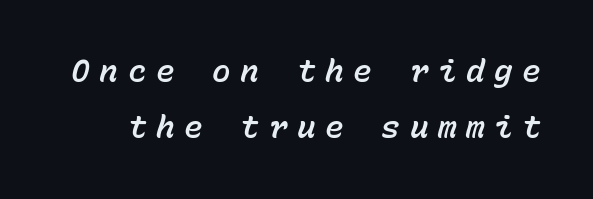
You could count columns in this text — the font is strictly monospaced. This is oblique type, the kind used for emphasis or titles. What stands out about the letter spacing? Its width — letters are far apart. The string is rendered with underlining switched off.
